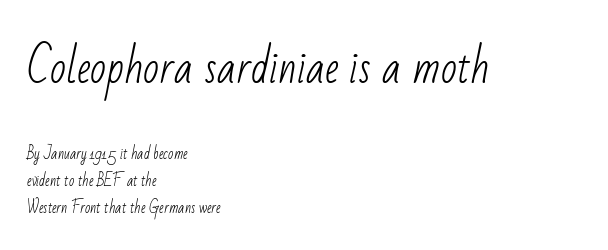
Q: Is the text bold? A: No.
Q: Is the typeface a serif or a sans-serif typeface? A: Sans-serif.
Q: Is the text underlined? A: No.
Q: How is the paragraph aligned? A: Left-aligned.
Q: Is the spacing between letters normal or unusually wide? A: Normal.
Q: Is the spacing between lines tight, normal or loose? A: Loose.
Q: Which block of text is set in a larger size, the first (top) or the second (bottom)? A: The first (top) one.
Q: Width (condensed, normal, or wide)? A: Condensed.
Q: Stroke contrast? A: Low.
Q: x-height? A: Small.
Q: Monospaced? A: No.
